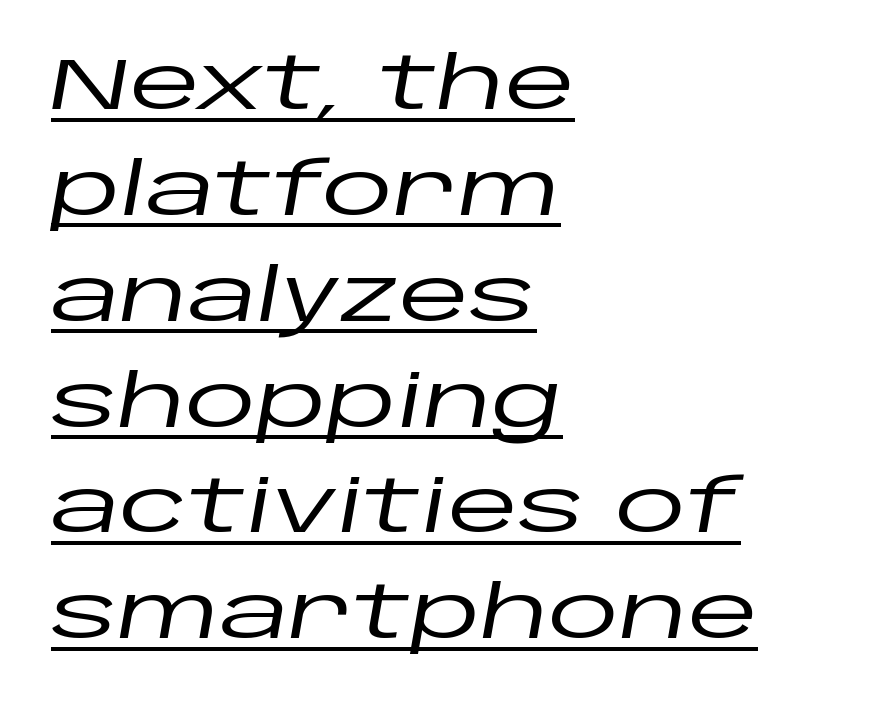
Q: Is the text italic (slanted)? A: Yes, it leans right by about 10 degrees.
Q: Is the text underlined? A: Yes.
Q: How is the paragraph aligned? A: Left-aligned.
Q: Is the spacing between letters normal or unusually wide? A: Normal.
Q: Is the spacing between lines tight, normal or loose? A: Normal.
Q: Width (condensed, normal, or wide)? A: Wide.
Q: Stroke contrast? A: Low.
Q: x-height? A: Large.
Q: Monospaced? A: No.
